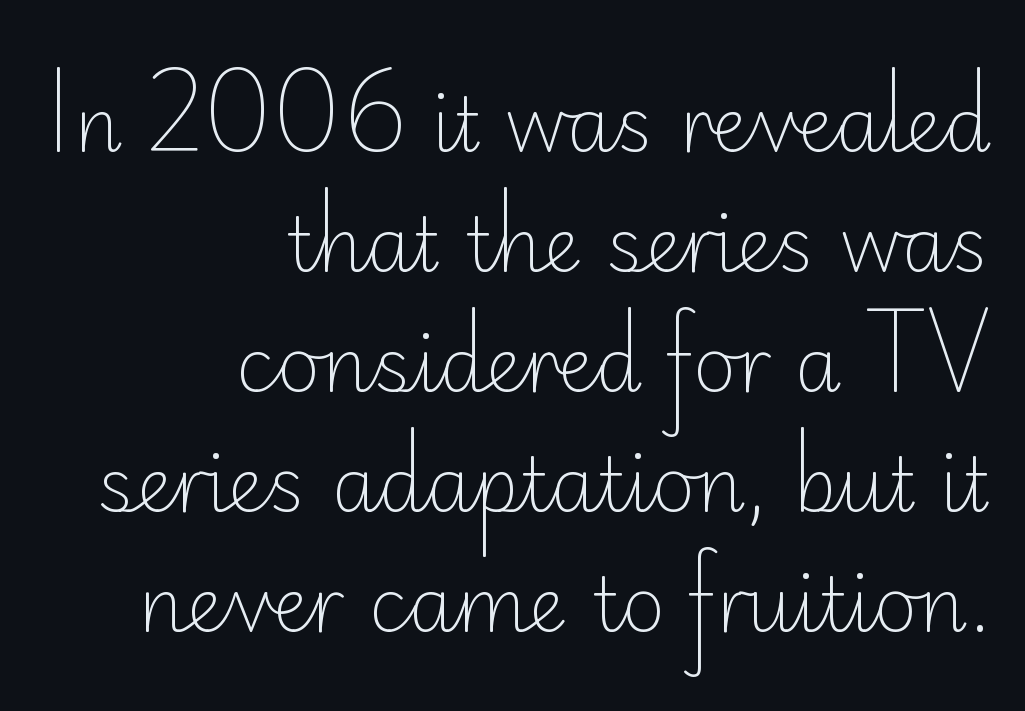
{"serif": "no", "italic": "no", "bold": "no", "weight": "light", "width": "normal", "stroke_contrast": "low", "x_height": "small", "monospaced": "no", "underline": "no", "align": "right", "line_spacing": "normal", "line_spacing_ratio": 1.6, "letter_spacing": "normal", "letter_spacing_em": 0.0, "glyph_px": 75}
